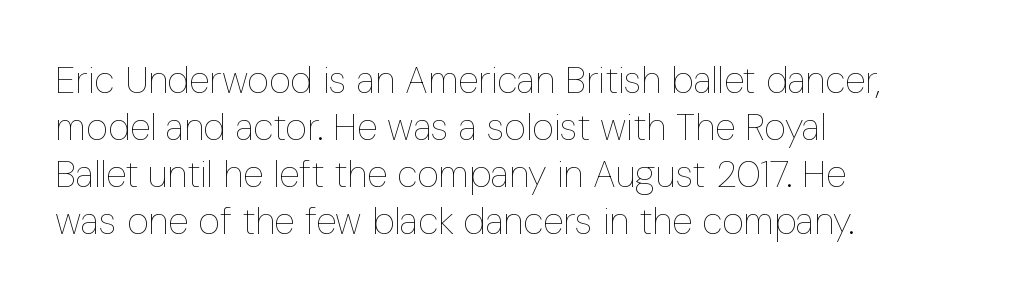
The image shows 38 px thin, condensed type, upright; set left-aligned, line spacing 1.24x, normal letter spacing, not underlined; low stroke contrast and a medium x-height.
